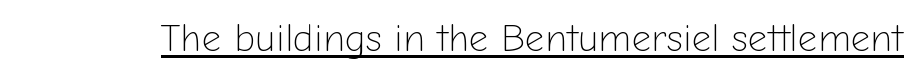
{"serif": "no", "italic": "no", "bold": "no", "weight": "light", "width": "normal", "stroke_contrast": "low", "x_height": "medium", "monospaced": "no", "underline": "yes", "letter_spacing": "normal", "letter_spacing_em": 0.0, "glyph_px": 38}
